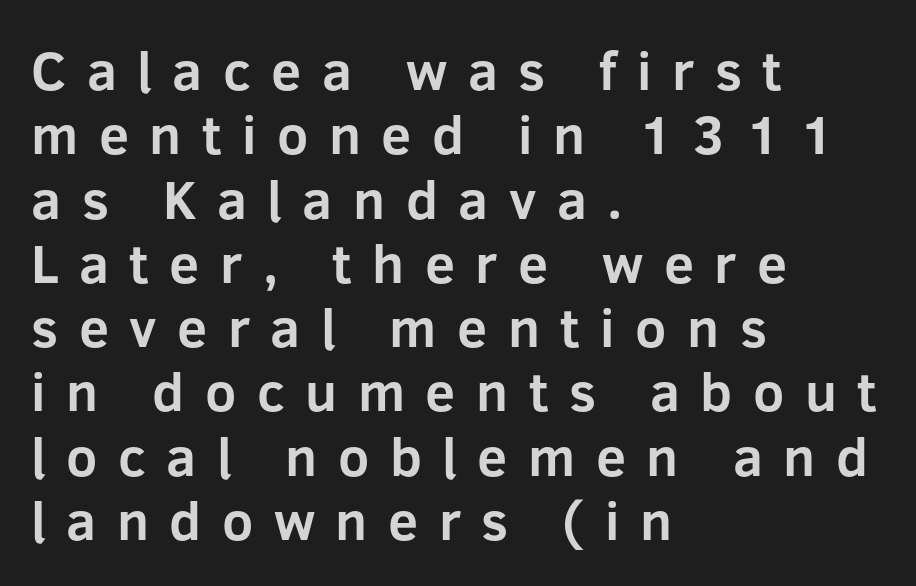
Q: Is the text bold? A: Yes.
Q: Is the text italic (slanted)? A: No, it is upright.
Q: Is the typeface a serif or a sans-serif typeface? A: Sans-serif.
Q: Is the text underlined? A: No.
Q: How is the paragraph aligned? A: Left-aligned.
Q: Is the spacing between letters normal or unusually wide? A: Unusually wide.
Q: Width (condensed, normal, or wide)? A: Normal.
Q: Stroke contrast? A: Low.
Q: x-height? A: Medium.
Q: Monospaced? A: No.
